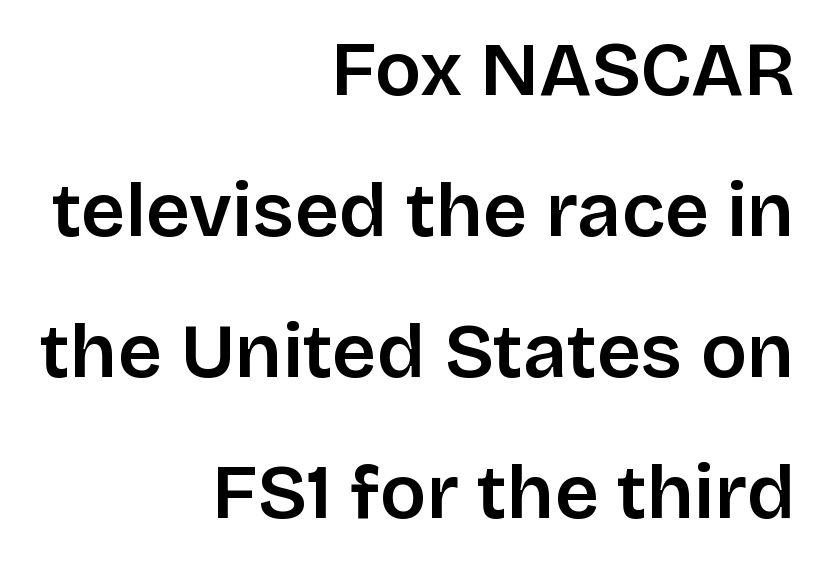
{"serif": "no", "italic": "no", "bold": "semi", "weight": "semibold", "width": "normal", "stroke_contrast": "low", "x_height": "large", "monospaced": "no", "underline": "no", "align": "right", "line_spacing_ratio": 1.83, "letter_spacing": "normal", "letter_spacing_em": 0.0, "glyph_px": 77}
